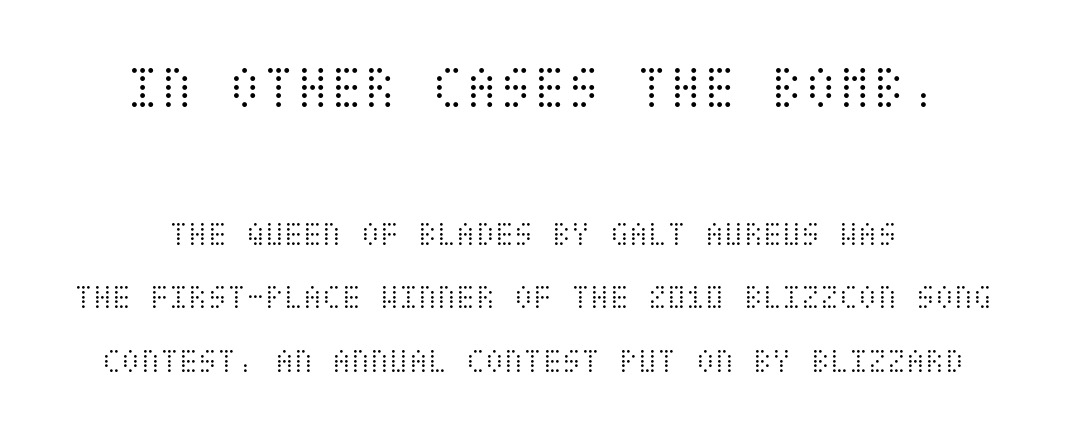
Heft: none added — not bold. Between one letter and the next there's only the usual sliver of space. The passage is arranged like a title page — every line centered. Does the bottom block carry the larger type? No, the top block does.
